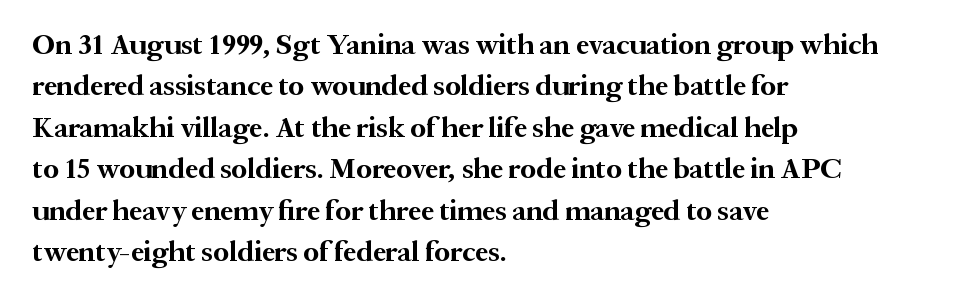
{"serif": "yes", "italic": "no", "bold": "yes", "weight": "bold", "width": "normal", "stroke_contrast": "medium", "x_height": "medium", "monospaced": "no", "underline": "no", "align": "left", "line_spacing": "normal", "line_spacing_ratio": 1.43, "letter_spacing": "normal", "letter_spacing_em": 0.0, "glyph_px": 29}
